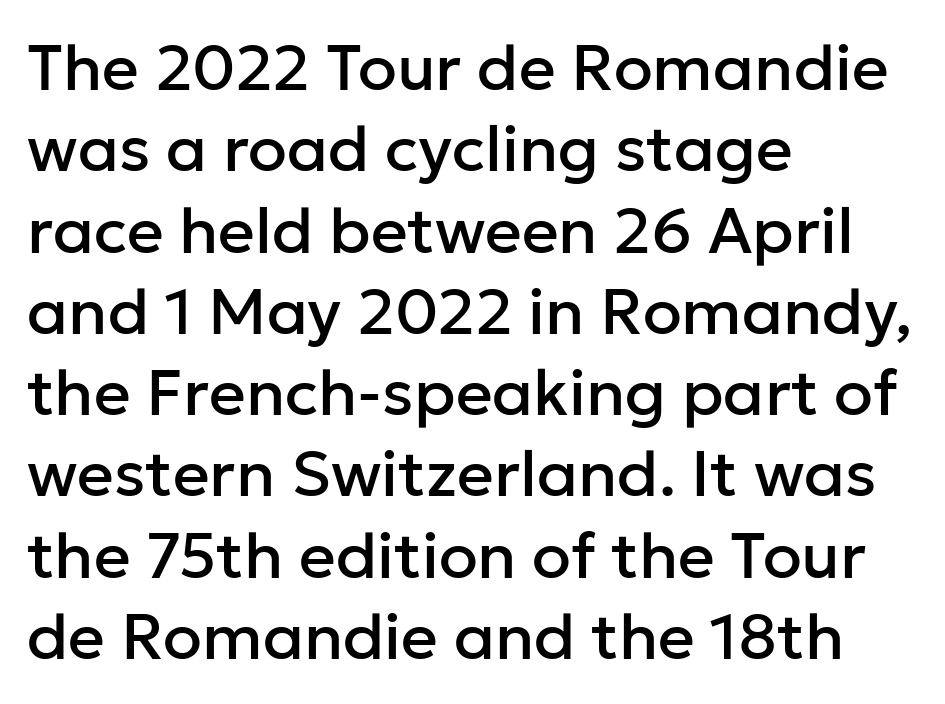
Q: Is the text italic (slanted)? A: No, it is upright.
Q: Is the typeface a serif or a sans-serif typeface? A: Sans-serif.
Q: Is the text underlined? A: No.
Q: How is the paragraph aligned? A: Left-aligned.
Q: Is the spacing between letters normal or unusually wide? A: Normal.
Q: Is the spacing between lines tight, normal or loose? A: Normal.
Q: Width (condensed, normal, or wide)? A: Normal.
Q: Stroke contrast? A: Low.
Q: x-height? A: Medium.
Q: Monospaced? A: No.
